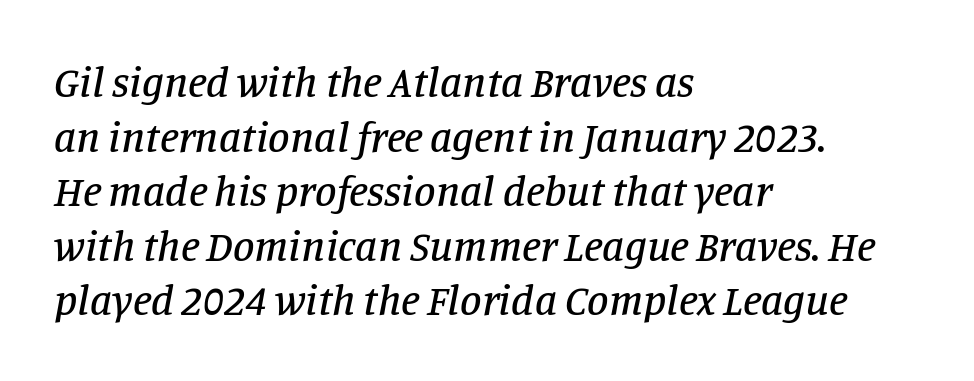
{"serif": "yes", "italic": "yes", "lean": "right", "slant_degrees": 11, "width": "normal", "stroke_contrast": "low", "x_height": "large", "monospaced": "no", "underline": "no", "align": "left", "line_spacing": "normal", "line_spacing_ratio": 1.27, "letter_spacing": "normal", "letter_spacing_em": 0.0, "glyph_px": 43}
